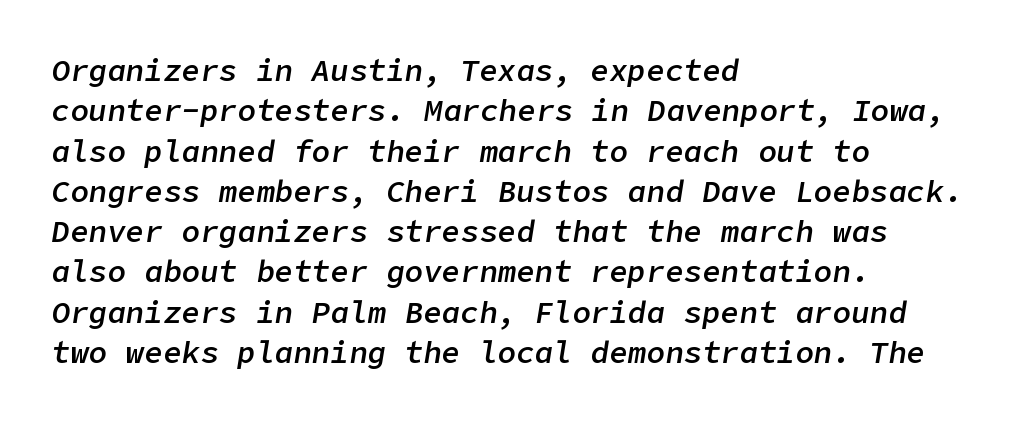
Q: Is the text bold? A: Semi-bold.
Q: Is the text italic (slanted)? A: Yes, it leans right by about 9 degrees.
Q: Is the text underlined? A: No.
Q: How is the paragraph aligned? A: Left-aligned.
Q: Is the spacing between letters normal or unusually wide? A: Normal.
Q: Is the spacing between lines tight, normal or loose? A: Normal.
Q: Width (condensed, normal, or wide)? A: Normal.
Q: Stroke contrast? A: Low.
Q: x-height? A: Medium.
